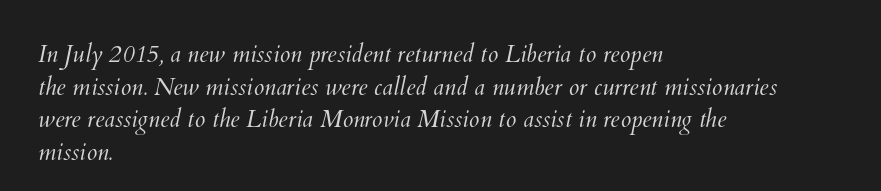
On a weight scale, this lands at 450 or below. The type is set solid horizontally, with unmodified tracking. Every row of glyphs begins at an identical x-position on the left. This rendering features lettering with no underline.
